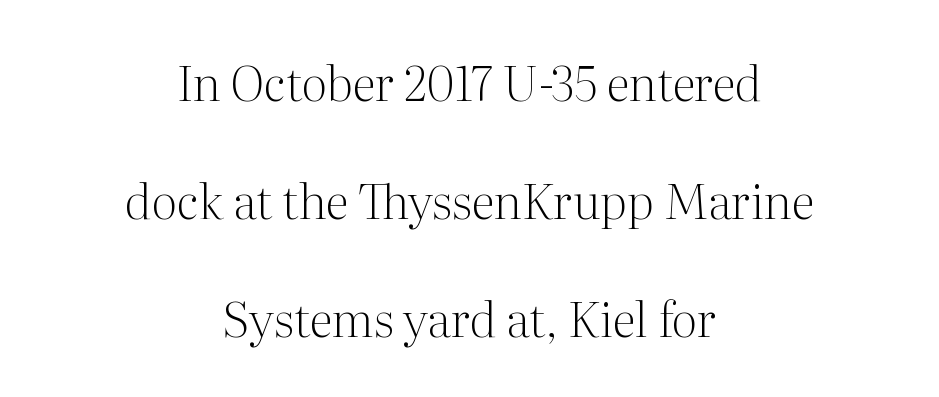
The image shows 48 px light serif type, upright; set centered, loose line spacing (2.46x), normal letter spacing, not underlined; medium stroke contrast and a medium x-height.
